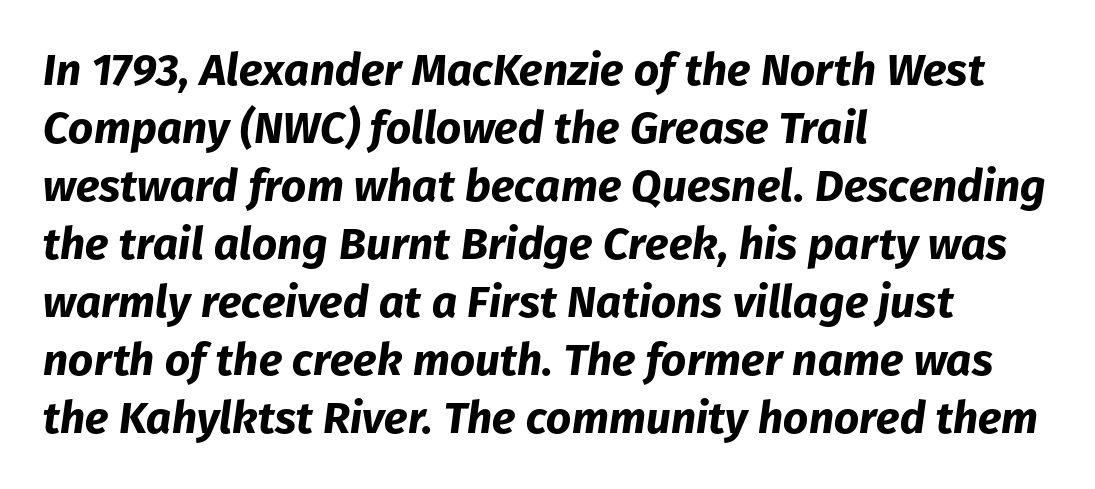
{"italic": "yes", "lean": "right", "slant_degrees": 8, "bold": "yes", "weight": "bold", "width": "normal", "stroke_contrast": "low", "x_height": "medium", "monospaced": "no", "underline": "no", "align": "left", "line_spacing": "normal", "line_spacing_ratio": 1.32, "letter_spacing": "normal", "letter_spacing_em": 0.0, "glyph_px": 44}
